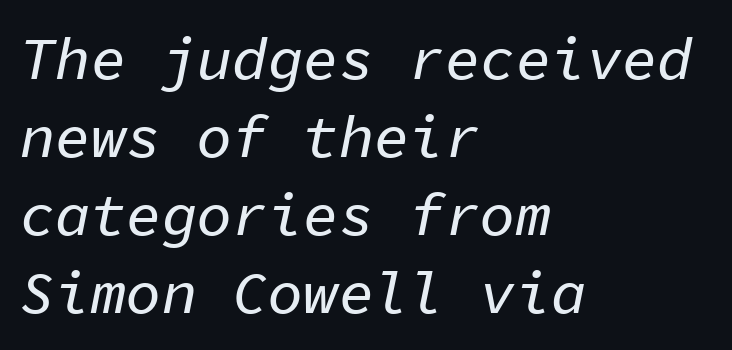
{"italic": "yes", "lean": "right", "slant_degrees": 11, "width": "normal", "stroke_contrast": "low", "x_height": "medium", "monospaced": "yes", "underline": "no", "align": "left", "line_spacing": "normal", "line_spacing_ratio": 1.32, "letter_spacing": "normal", "letter_spacing_em": 0.0, "glyph_px": 59}
